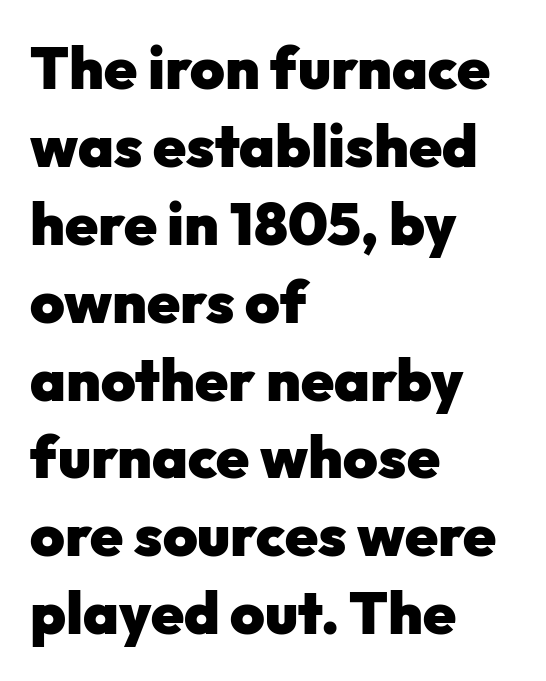
A sans-serif font was chosen for this passage. This block has exactly the height ordinary leading produces. Tracking here is standard; glyphs follow each other at the usual distance. A student would call this left alignment; a typographer would say flush left, rag right. It's the straight-up-and-down kind of type. The face used here is proportionally spaced, like ordinary book or web type.
